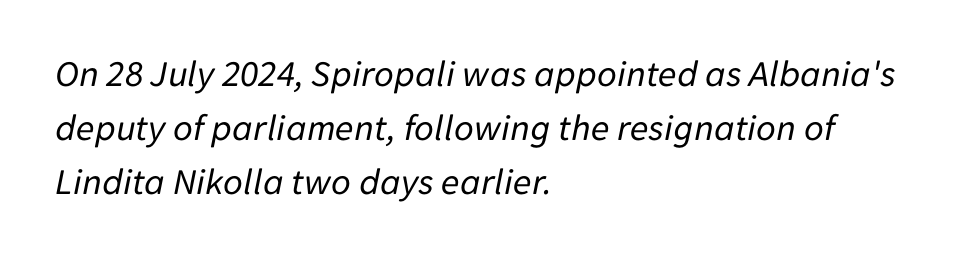
Q: Is the text bold? A: No.
Q: Is the text italic (slanted)? A: Yes, it leans right by about 11 degrees.
Q: Is the text underlined? A: No.
Q: How is the paragraph aligned? A: Left-aligned.
Q: Is the spacing between letters normal or unusually wide? A: Normal.
Q: Is the spacing between lines tight, normal or loose? A: Normal.
Q: Width (condensed, normal, or wide)? A: Normal.
Q: Stroke contrast? A: Low.
Q: x-height? A: Medium.
Q: Monospaced? A: No.
